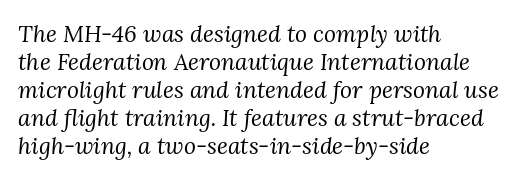
The image shows 23 px text type, italic (leaning right); set left-aligned, line spacing 1.22x, normal letter spacing, not underlined.
